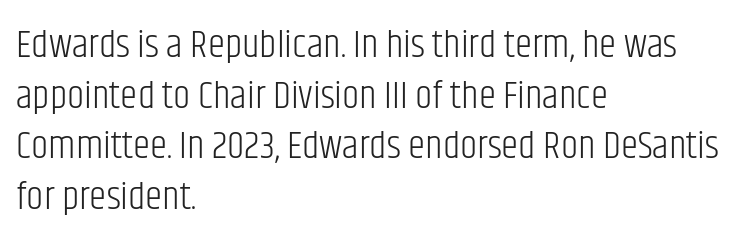
Anything drawn beneath the words? Only blank space. Horizontally, the lines are justified to the leading edge only. Does the leading feel generous? No, just average. Here the designer chose a conventional face with non-uniform glyph widths.
